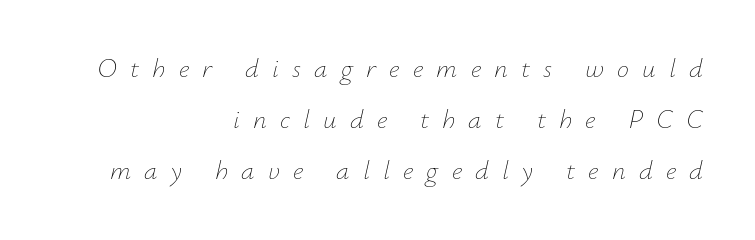
The image shows 27 px text type, italic (leaning right); set right-aligned, line spacing 1.89x, unusually wide letter spacing (+0.49 em), not underlined.
